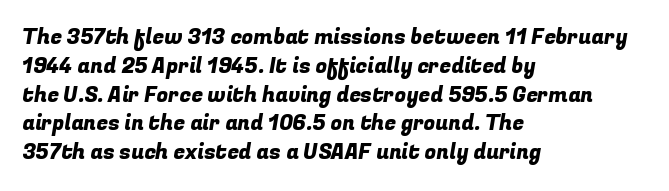
{"underline": "no", "align": "left", "line_spacing": "normal", "line_spacing_ratio": 1.37, "letter_spacing": "normal", "letter_spacing_em": 0.0, "glyph_px": 21}
